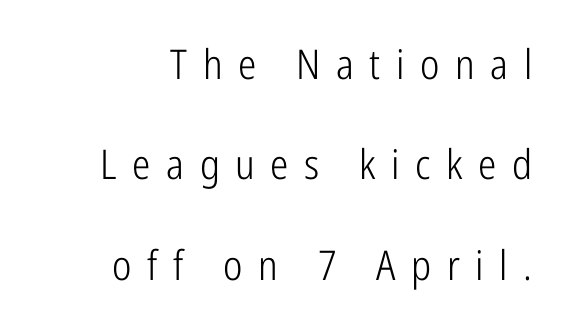
{"serif": "no", "italic": "no", "bold": "no", "weight": "light", "width": "condensed", "stroke_contrast": "low", "x_height": "medium", "monospaced": "no", "underline": "no", "align": "right", "line_spacing": "loose", "line_spacing_ratio": 2.45, "letter_spacing": "wide", "letter_spacing_em": 0.38, "glyph_px": 41}
